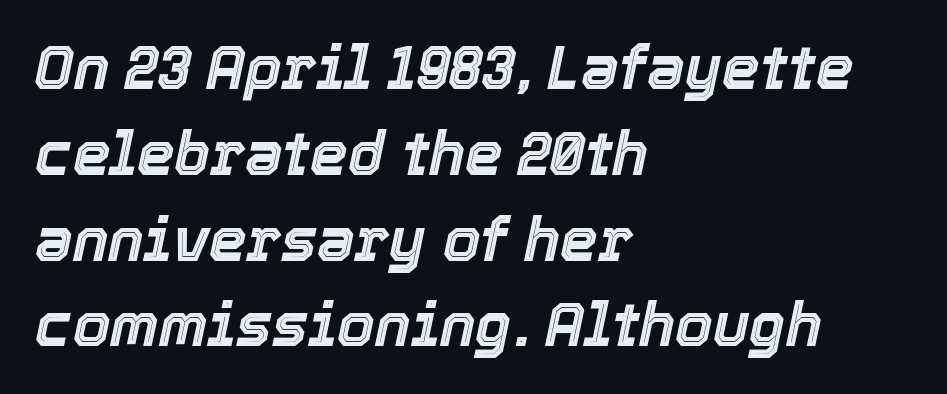
The image shows 60 px text type, italic (leaning right); set left-aligned, normal line spacing (1.43x), normal letter spacing, not underlined; a medium x-height.
